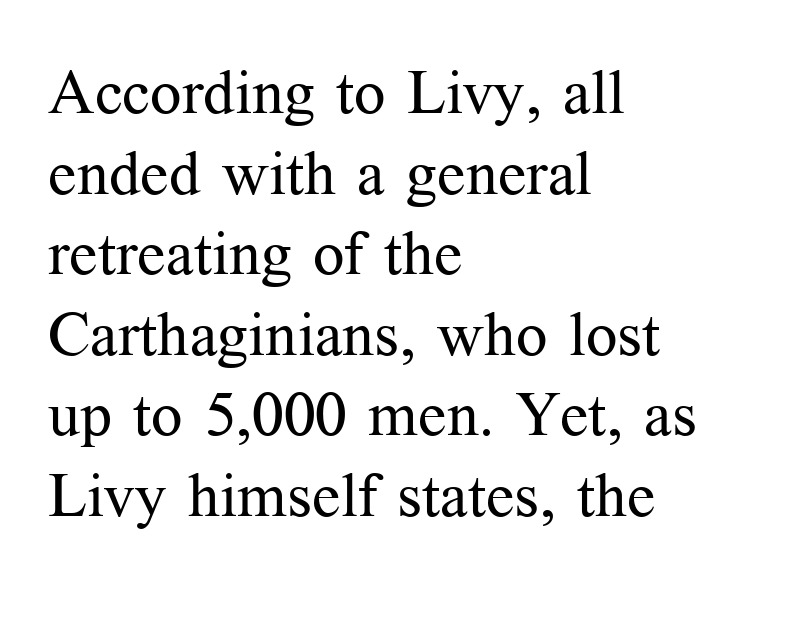
The image shows 62 px regular-weight serif type, upright; set left-aligned, normal line spacing (1.3x), normal letter spacing, not underlined; medium stroke contrast and a medium x-height.
